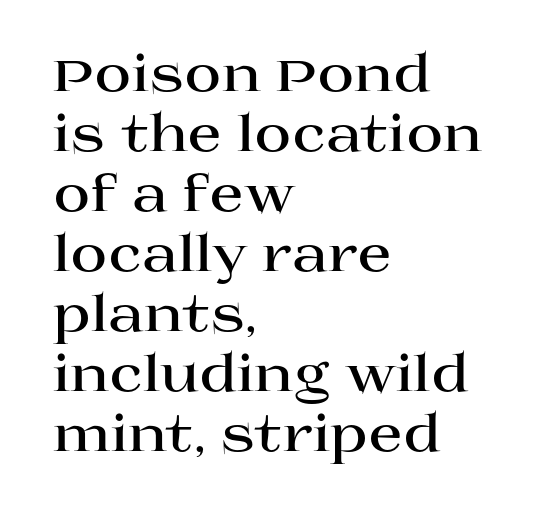
{"serif": "yes", "italic": "no", "bold": "yes", "weight": "bold", "width": "wide", "stroke_contrast": "high", "x_height": "large", "monospaced": "no", "underline": "no", "align": "left", "line_spacing_ratio": 1.2, "letter_spacing": "normal", "letter_spacing_em": 0.0, "glyph_px": 50}
